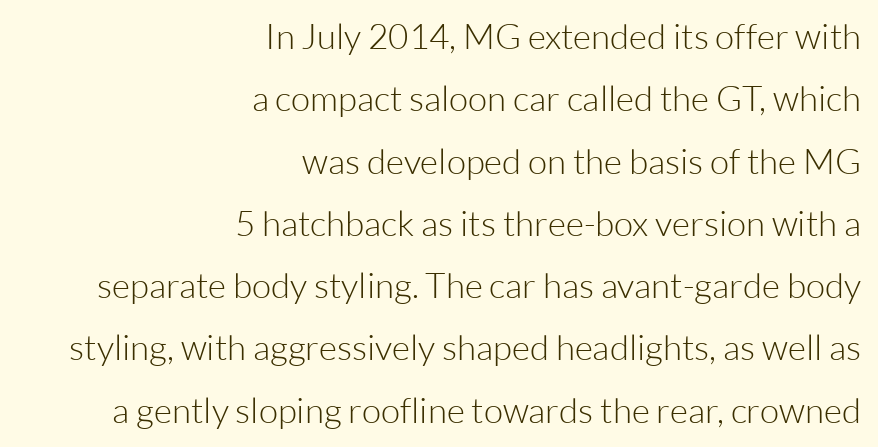
Beneath every word, the page is bare. The passage shown is typed in a proportional face where columns would drift. The letters stand upright; this is a roman face. The passage shown is typeset with a sans-serif family. Short note: letters normally spaced. Visually the block forms a straight wall on the right and a jagged coastline on the left.
